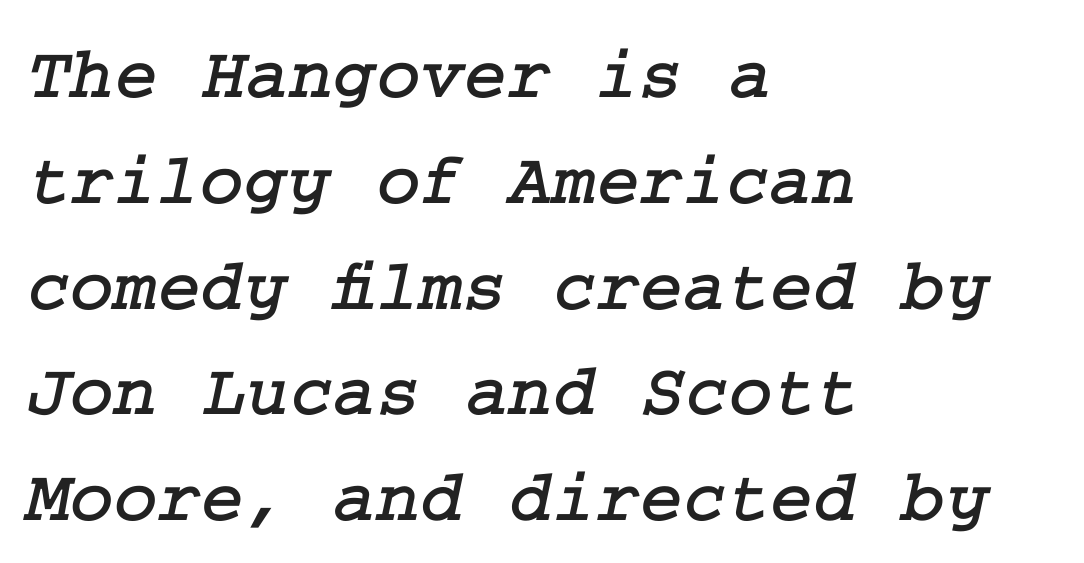
Q: Is the typeface a serif or a sans-serif typeface? A: Serif.
Q: Is the text underlined? A: No.
Q: How is the paragraph aligned? A: Left-aligned.
Q: Is the spacing between letters normal or unusually wide? A: Normal.
Q: Is the spacing between lines tight, normal or loose? A: Normal.
Q: Width (condensed, normal, or wide)? A: Normal.
Q: Stroke contrast? A: Low.
Q: x-height? A: Medium.
